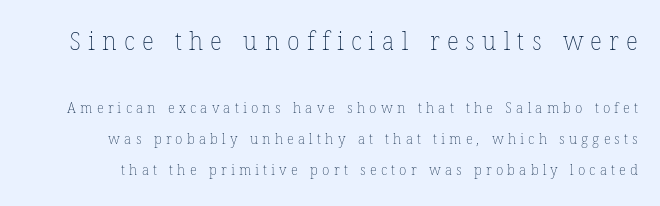
Heft: none added — not bold. Is the lower block the larger one? No — the upper block carries the bigger type. The line texture is sparse and dotted thanks to wide tracking. The space between consecutive lines is lavish. Nobody drew a line under any word here.
